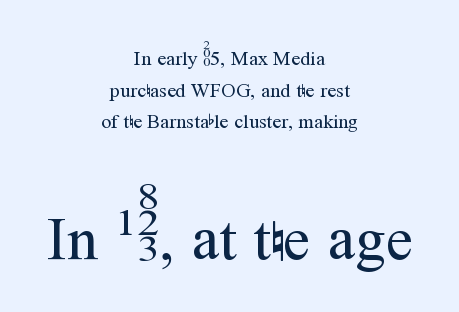
{"serif": "yes", "italic": "no", "bold": "no", "weight": "regular", "width": "normal", "stroke_contrast": "medium", "x_height": "medium", "monospaced": "no", "underline": "no", "align": "center", "line_spacing": "normal", "line_spacing_ratio": 1.58, "letter_spacing": "normal", "letter_spacing_em": 0.0, "larger_block": "second", "size_ratio": 3.05, "glyph_px": 61}
